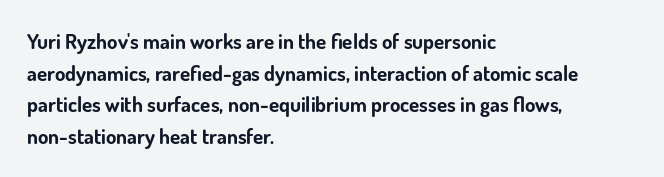
The image shows 21 px bold type, upright; set left-aligned, normal line spacing (1.51x), normal letter spacing, not underlined.
